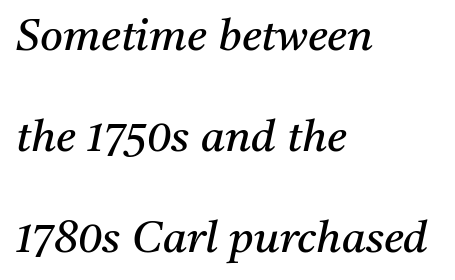
Q: Is the text bold? A: No.
Q: Is the text italic (slanted)? A: Yes, it leans right by about 11 degrees.
Q: Is the typeface a serif or a sans-serif typeface? A: Serif.
Q: Is the text underlined? A: No.
Q: How is the paragraph aligned? A: Left-aligned.
Q: Is the spacing between letters normal or unusually wide? A: Normal.
Q: Is the spacing between lines tight, normal or loose? A: Loose.
Q: Width (condensed, normal, or wide)? A: Normal.
Q: Stroke contrast? A: Medium.
Q: x-height? A: Medium.
Q: Monospaced? A: No.
